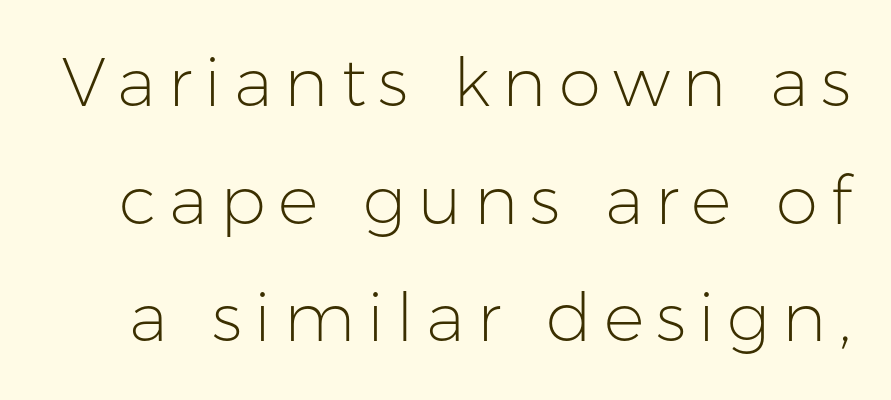
Q: Is the text bold? A: No.
Q: Is the text italic (slanted)? A: No, it is upright.
Q: Is the typeface a serif or a sans-serif typeface? A: Sans-serif.
Q: Is the text underlined? A: No.
Q: Width (condensed, normal, or wide)? A: Normal.
Q: Stroke contrast? A: Low.
Q: x-height? A: Medium.
Q: Monospaced? A: No.
